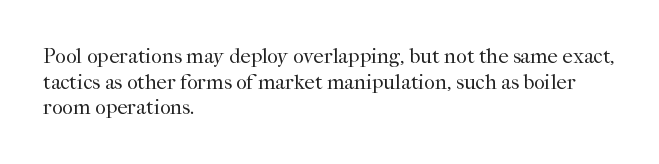
{"italic": "no", "bold": "no", "underline": "no", "align": "left", "line_spacing_ratio": 1.22, "letter_spacing": "normal", "letter_spacing_em": 0.0, "glyph_px": 21}
